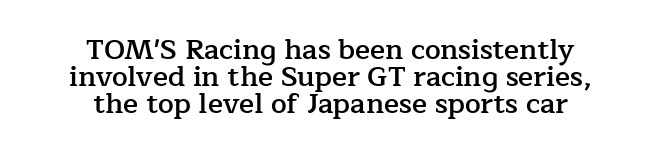
The image shows 28 px semibold serif type, upright; set centered, tight line spacing (0.96x), normal letter spacing, not underlined; low stroke contrast and a medium x-height.
